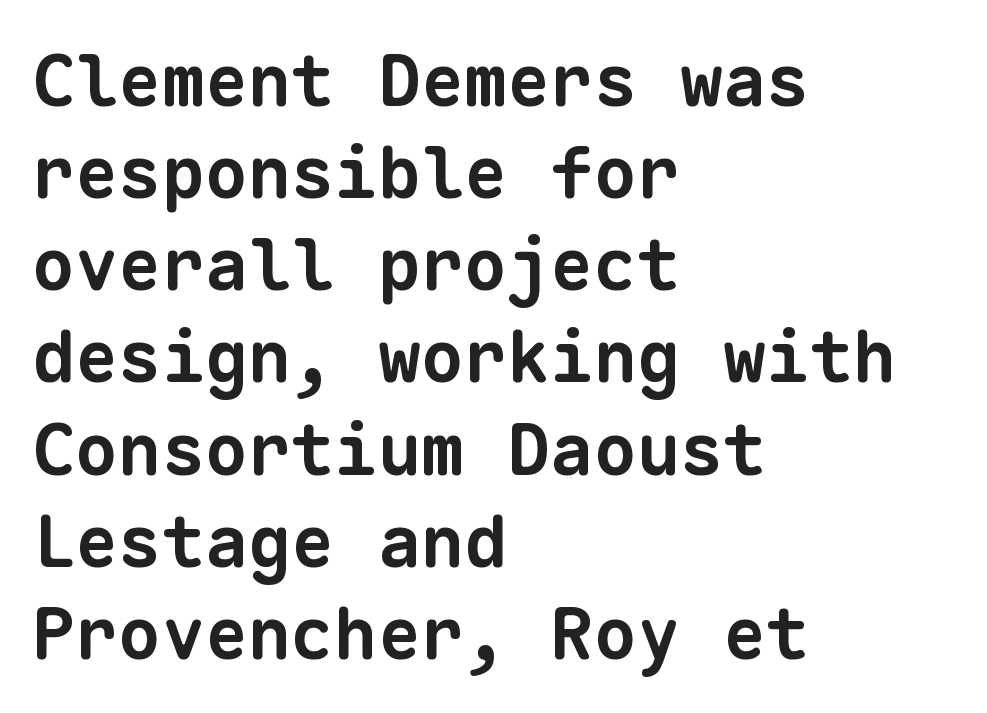
Is this a fixed-width face? Yes — each glyph sits in an identical cell. The lines in this sample share a left origin and differ only in where they stop. Weight: bold. Each new line begins a customary step beneath the previous one.
